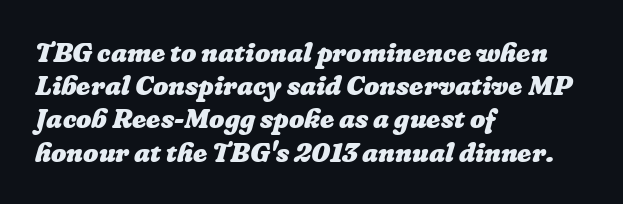
Q: Is the text bold? A: Yes.
Q: Is the text underlined? A: No.
Q: How is the paragraph aligned? A: Left-aligned.
Q: Is the spacing between letters normal or unusually wide? A: Normal.
